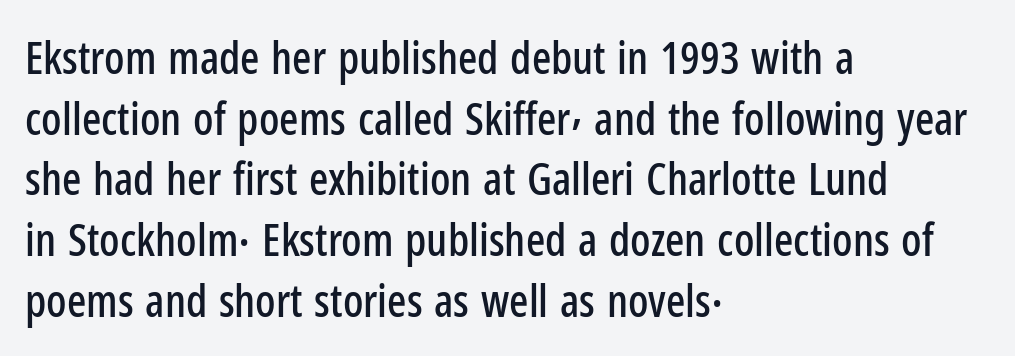
These lines keep a tight, regular rhythm from letter to letter. Observe the absence of serifs on each vertical stroke in this sample. Which margin do the lines hug? The left one — the right edge is uneven. The area under the type is left untouched. The lettering stays uniformly vertical, giving the passage a roman look. Think of a printed novel: that variable character pitch is what you see here.
